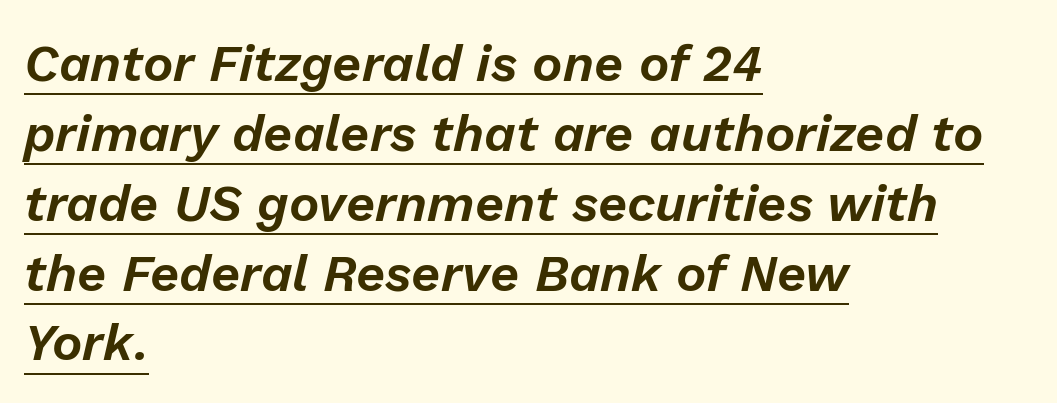
Q: Is the text italic (slanted)? A: Yes, it leans right by about 13 degrees.
Q: Is the text underlined? A: Yes.
Q: How is the paragraph aligned? A: Left-aligned.
Q: Is the spacing between letters normal or unusually wide? A: Normal.
Q: Is the spacing between lines tight, normal or loose? A: Normal.
Q: Width (condensed, normal, or wide)? A: Normal.
Q: Stroke contrast? A: Low.
Q: x-height? A: Medium.
Q: Monospaced? A: No.
